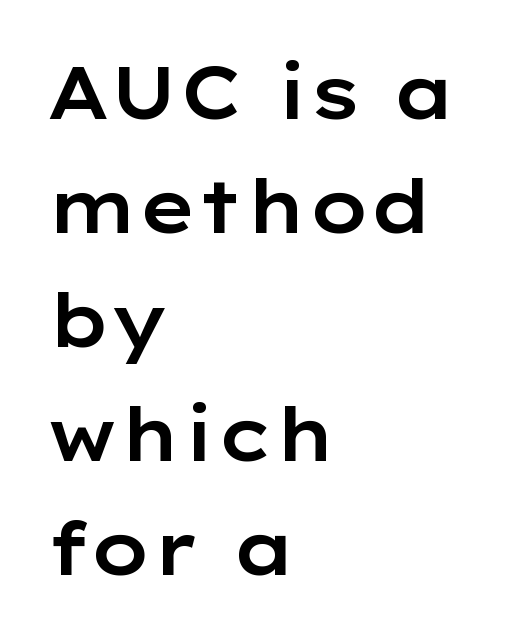
The horizontal fit of the characters is conventional and even. The glyphs in this specimen are sans serif. Varying glyph widths throughout — classic text-font behaviour. This is the regular roman posture of the typeface. Quick note: interline space is typical. Just letters on the line, the space beneath them empty.
